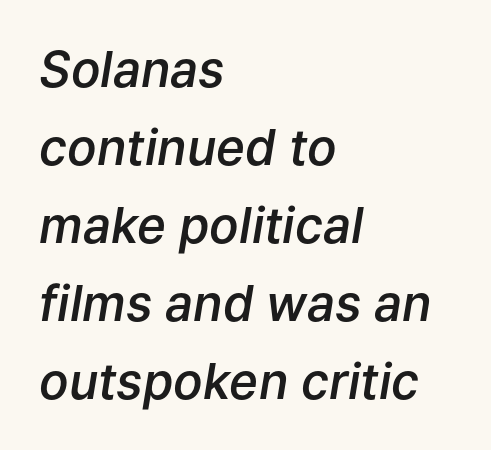
{"italic": "yes", "lean": "right", "slant_degrees": 9, "bold": "semi", "weight": "semibold", "width": "normal", "stroke_contrast": "low", "x_height": "medium", "monospaced": "no", "underline": "no", "align": "left", "line_spacing": "normal", "line_spacing_ratio": 1.59, "letter_spacing": "normal", "letter_spacing_em": 0.0, "glyph_px": 49}
